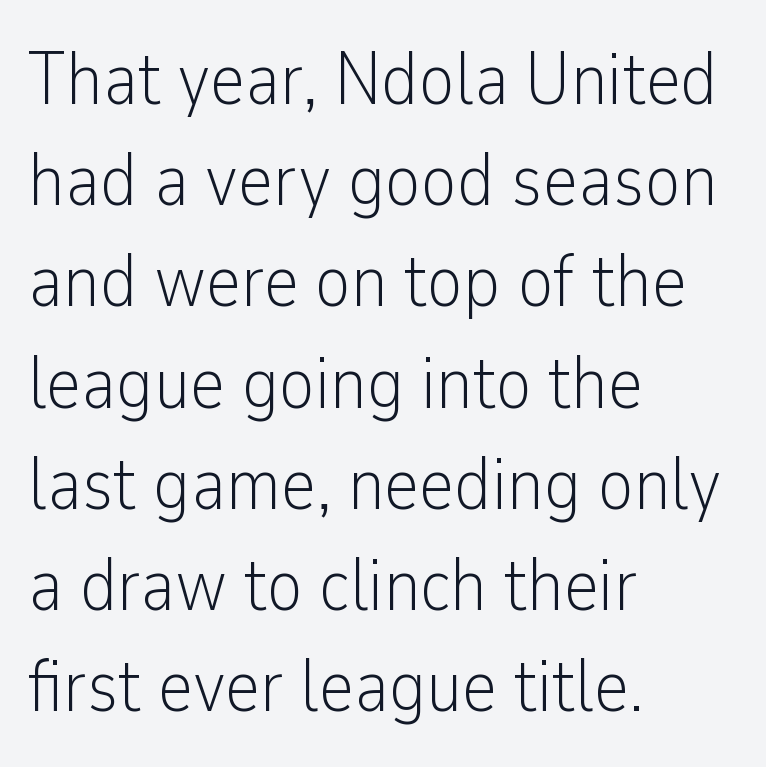
The image shows 75 px light, condensed sans-serif type, upright; set left-aligned, normal line spacing (1.35x), normal letter spacing, not underlined; low stroke contrast and a medium x-height.
